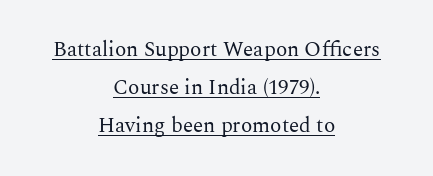
The image shows 21 px text type, upright; set centered, line spacing 1.82x, normal letter spacing, underlined.
